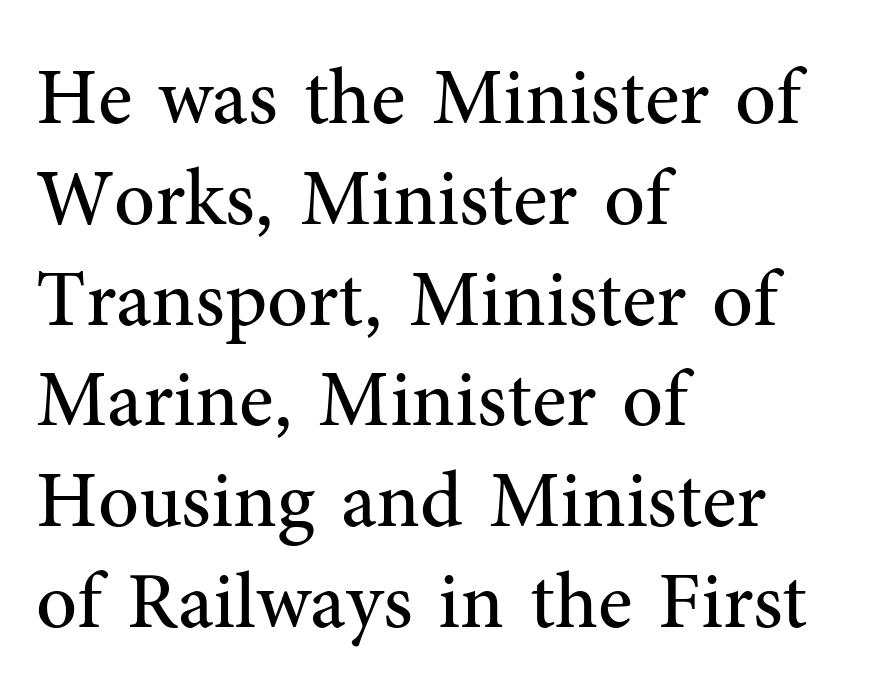
{"serif": "yes", "italic": "no", "bold": "no", "weight": "regular", "width": "normal", "stroke_contrast": "medium", "x_height": "medium", "monospaced": "no", "underline": "no", "align": "left", "line_spacing": "normal", "line_spacing_ratio": 1.26, "letter_spacing": "normal", "letter_spacing_em": 0.0, "glyph_px": 80}
